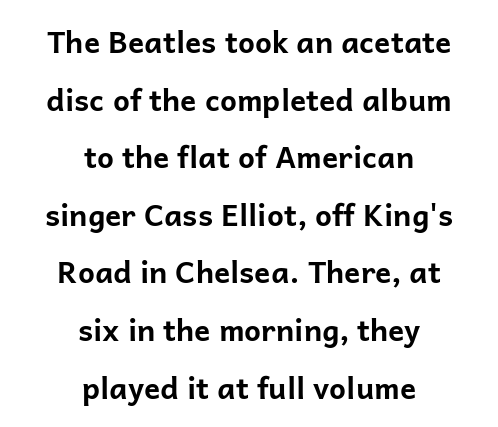
The image shows 30 px bold sans-serif type, upright; set centered, loose line spacing (1.92x), normal letter spacing, not underlined; low stroke contrast and a medium x-height.
